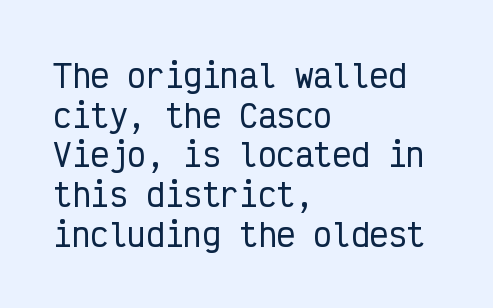
Q: Is the text italic (slanted)? A: No, it is upright.
Q: Is the typeface a serif or a sans-serif typeface? A: Sans-serif.
Q: Is the text underlined? A: No.
Q: How is the paragraph aligned? A: Left-aligned.
Q: Is the spacing between letters normal or unusually wide? A: Normal.
Q: Is the spacing between lines tight, normal or loose? A: Normal.
Q: Width (condensed, normal, or wide)? A: Condensed.
Q: Stroke contrast? A: Low.
Q: x-height? A: Medium.
Q: Monospaced? A: Yes.
